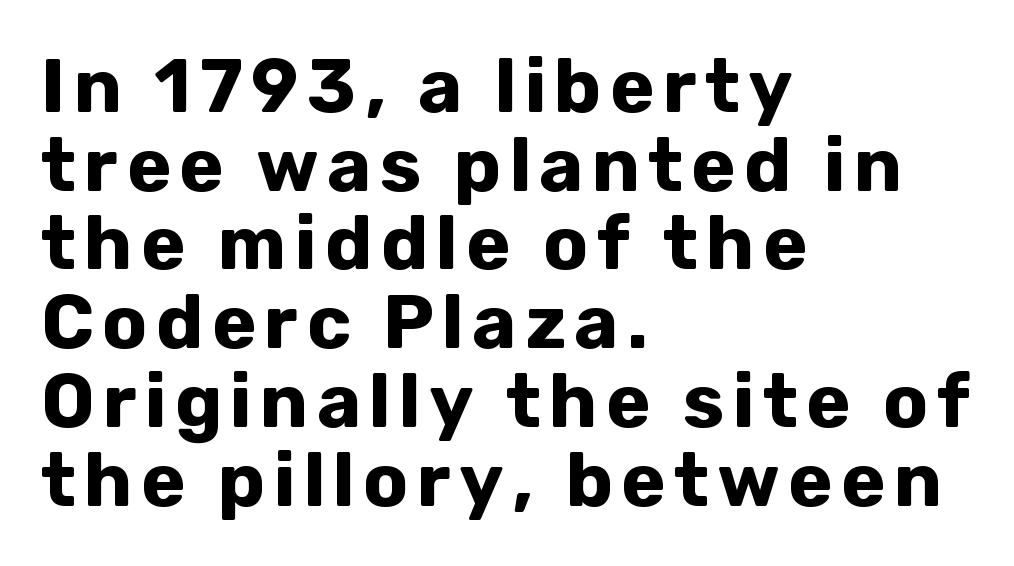
Varying glyph widths throughout — classic text-font behaviour. Reading down the column, the eye jumps only a short way to each next line. Emphasis by weight is at full strength: bold. Bare-footed words on every line. Line starts are locked; line ends wander. Ascenders rise straight up at ninety degrees.
